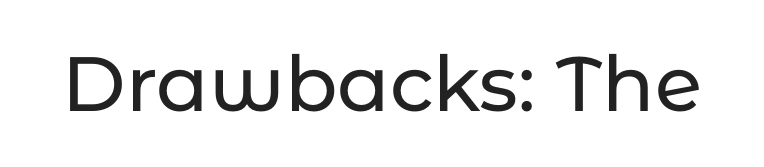
{"serif": "no", "italic": "no", "width": "normal", "stroke_contrast": "low", "x_height": "medium", "monospaced": "no", "underline": "no", "letter_spacing": "normal", "letter_spacing_em": 0.0, "glyph_px": 77}
